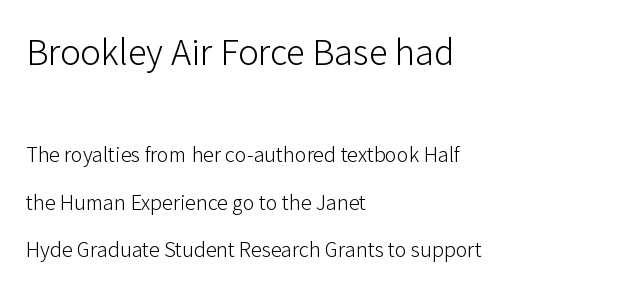
Q: Is the text bold? A: No.
Q: Is the text italic (slanted)? A: No, it is upright.
Q: Is the typeface a serif or a sans-serif typeface? A: Sans-serif.
Q: Is the text underlined? A: No.
Q: How is the paragraph aligned? A: Left-aligned.
Q: Is the spacing between letters normal or unusually wide? A: Normal.
Q: Is the spacing between lines tight, normal or loose? A: Loose.
Q: Which block of text is set in a larger size, the first (top) or the second (bottom)? A: The first (top) one.
Q: Width (condensed, normal, or wide)? A: Normal.
Q: Stroke contrast? A: Low.
Q: x-height? A: Medium.
Q: Monospaced? A: No.
